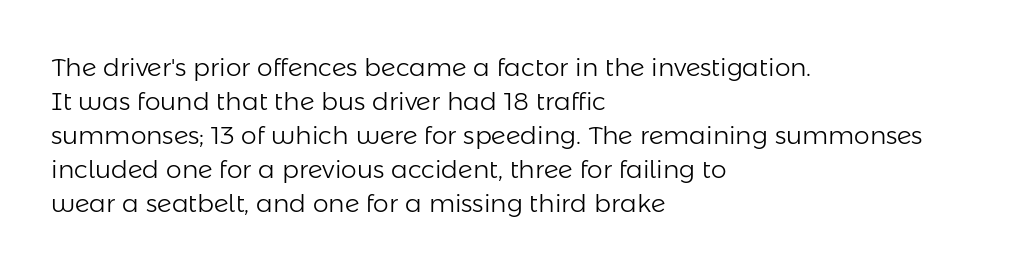
{"italic": "no", "bold": "no", "underline": "no", "align": "left", "line_spacing": "normal", "line_spacing_ratio": 1.36, "letter_spacing": "normal", "letter_spacing_em": 0.0, "glyph_px": 25}
